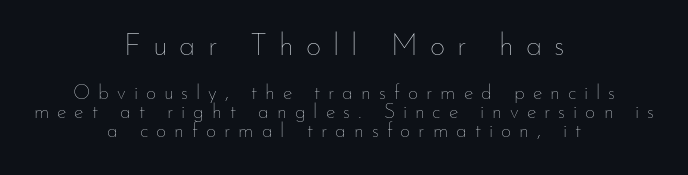
{"italic": "no", "bold": "no", "weight": "thin", "width": "normal", "stroke_contrast": "low", "x_height": "small", "monospaced": "no", "underline": "no", "align": "center", "line_spacing": "tight", "line_spacing_ratio": 0.95, "letter_spacing": "wide", "letter_spacing_em": 0.4, "larger_block": "first", "size_ratio": 1.5, "glyph_px": 30}
